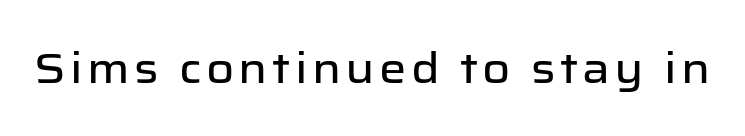
The image shows 43 px sans-serif type, upright; set not underlined; low stroke contrast and a medium x-height.
